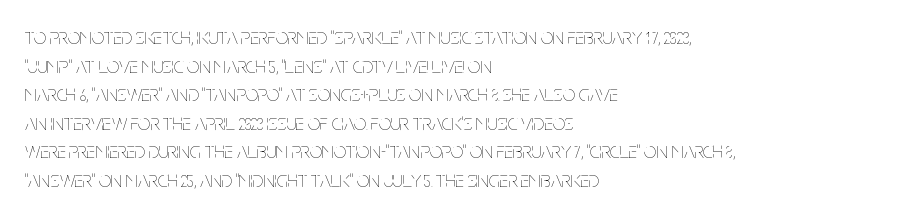
{"italic": "no", "bold": "no", "underline": "no", "align": "left", "line_spacing": "normal", "line_spacing_ratio": 1.3, "letter_spacing": "normal", "letter_spacing_em": 0.0, "glyph_px": 22}
